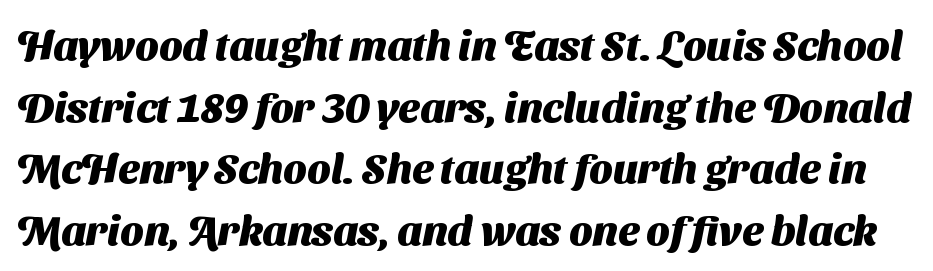
The image shows 42 px heavy sans-serif type; set normal line spacing (1.47x), normal letter spacing, not underlined; medium stroke contrast and a medium x-height.
